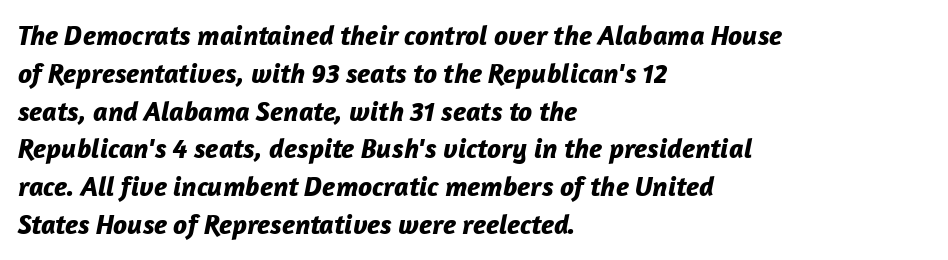
The lines sit at an ordinary, default distance from one another. Descenders hang freely into open space. Looks like regular typesetting: each glyph gets only the width it needs. Weight check: bold — yes, fully. You could call the tracking neutral — neither tight nor loose. The lines in this sample share a left origin and differ only in where they stop.
